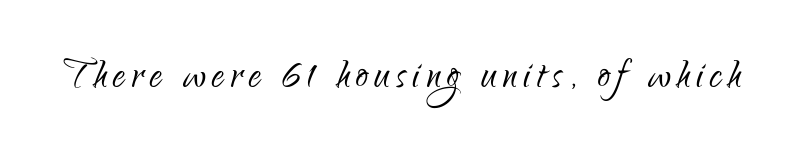
The image shows 49 px light, condensed sans-serif type; set not underlined; low stroke contrast and a small x-height.
